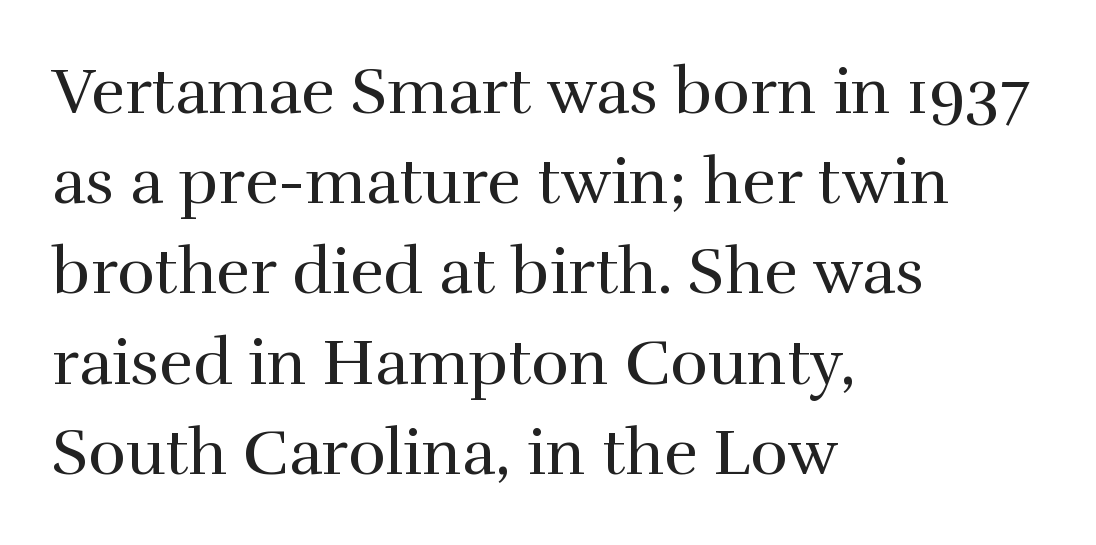
{"serif": "yes", "italic": "no", "bold": "no", "weight": "regular", "width": "normal", "x_height": "medium", "monospaced": "no", "underline": "no", "align": "left", "line_spacing": "normal", "line_spacing_ratio": 1.41, "letter_spacing": "normal", "letter_spacing_em": 0.0, "glyph_px": 64}
